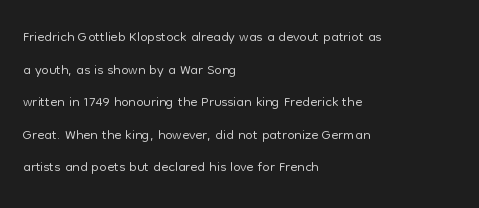
The axis of the letterforms is exactly vertical. Here the glyphs are tracked normally, forming tight word shapes. Descenders hang freely into open space. Line beginnings align vertically; line endings do not. The rows are spaced the way most documents space them.
